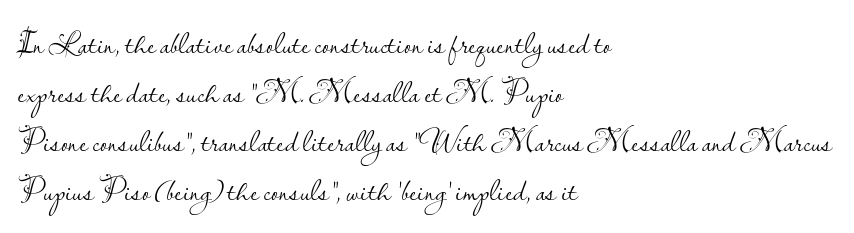
{"serif": "no", "bold": "no", "weight": "light", "width": "normal", "stroke_contrast": "low", "x_height": "small", "monospaced": "no", "underline": "no", "align": "left", "line_spacing": "normal", "line_spacing_ratio": 1.53, "letter_spacing": "normal", "letter_spacing_em": 0.0, "glyph_px": 32}
